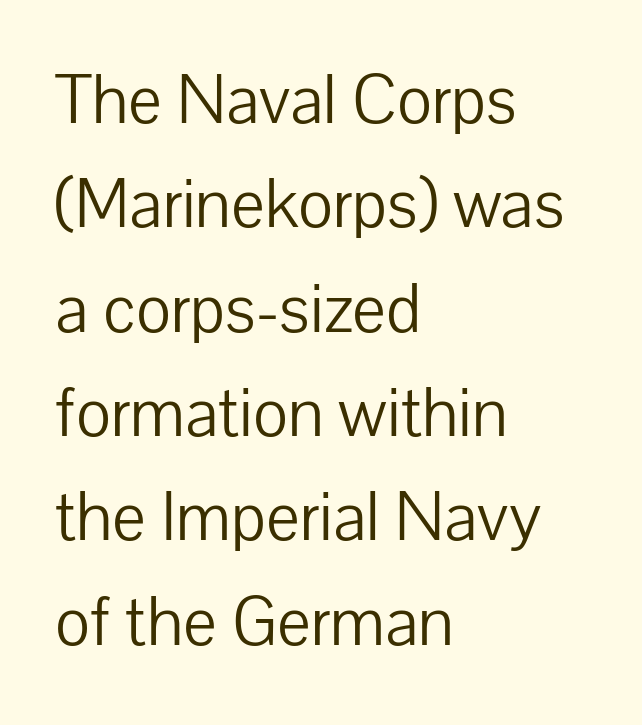
The image shows 71 px light sans-serif type, upright; set left-aligned, normal line spacing (1.47x), normal letter spacing, not underlined; low stroke contrast and a medium x-height.
